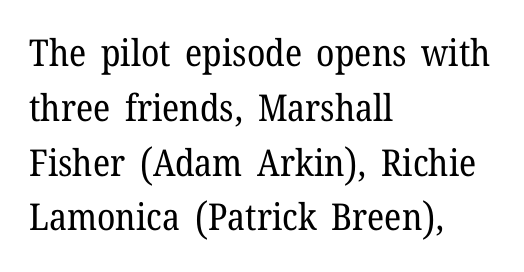
The typesetter chose a ragged-right arrangement here. Note the varied advance widths — an 'i' is clearly narrower than an 'm'. A typesetter would label this face a serif. Quick note: not italic, upright. Unmarked baselines from the first word to the last. Leading: standard.
